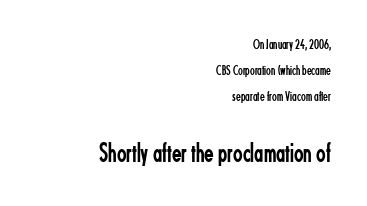
Q: Is the text bold? A: No.
Q: Is the text italic (slanted)? A: No, it is upright.
Q: Is the typeface a serif or a sans-serif typeface? A: Sans-serif.
Q: Is the text underlined? A: No.
Q: How is the paragraph aligned? A: Right-aligned.
Q: Is the spacing between letters normal or unusually wide? A: Normal.
Q: Which block of text is set in a larger size, the first (top) or the second (bottom)? A: The second (bottom) one.
Q: Width (condensed, normal, or wide)? A: Condensed.
Q: Stroke contrast? A: Low.
Q: x-height? A: Small.
Q: Monospaced? A: No.
